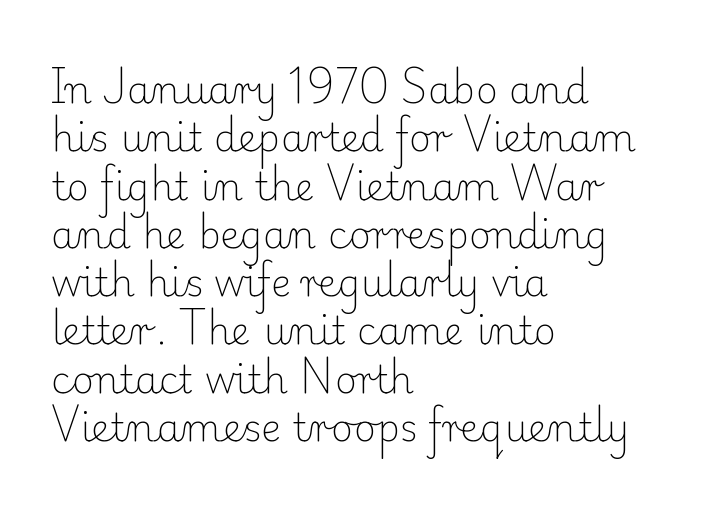
The image shows 38 px light serif type, upright; set left-aligned, normal line spacing (1.27x), normal letter spacing, not underlined; low stroke contrast and a small x-height.
